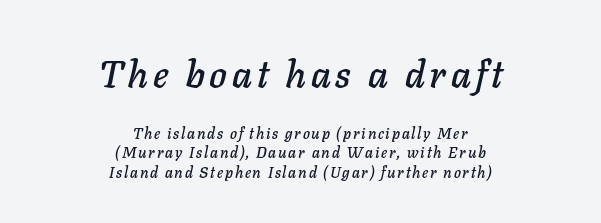
{"italic": "yes", "lean": "right", "slant_degrees": 11, "width": "normal", "stroke_contrast": "low", "x_height": "medium", "monospaced": "no", "underline": "no", "align": "center", "line_spacing": "normal", "line_spacing_ratio": 1.3, "larger_block": "first", "size_ratio": 2.53, "glyph_px": 38}
